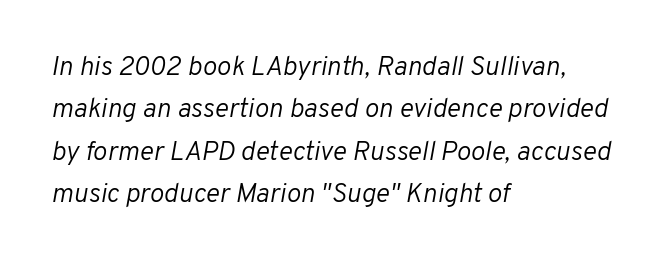
{"italic": "yes", "lean": "right", "slant_degrees": 10, "bold": "no", "underline": "no", "align": "left", "line_spacing": "normal", "line_spacing_ratio": 1.57, "letter_spacing": "normal", "letter_spacing_em": 0.0, "glyph_px": 27}
